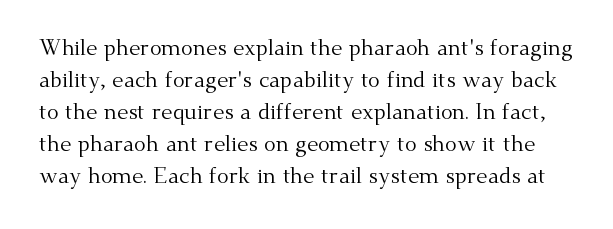
Nope, not italic — everything's standing straight. Descenders are the only things crossing below the line. This rendering leaves character spacing at its baseline value. A typesetter would call this leading conventional body-copy spacing.
